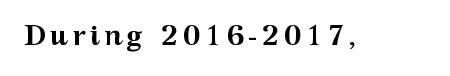
Q: Is the text bold? A: Yes.
Q: Is the text italic (slanted)? A: No, it is upright.
Q: Is the typeface a serif or a sans-serif typeface? A: Serif.
Q: Is the text underlined? A: No.
Q: Width (condensed, normal, or wide)? A: Wide.
Q: Stroke contrast? A: Medium.
Q: x-height? A: Medium.
Q: Monospaced? A: No.
